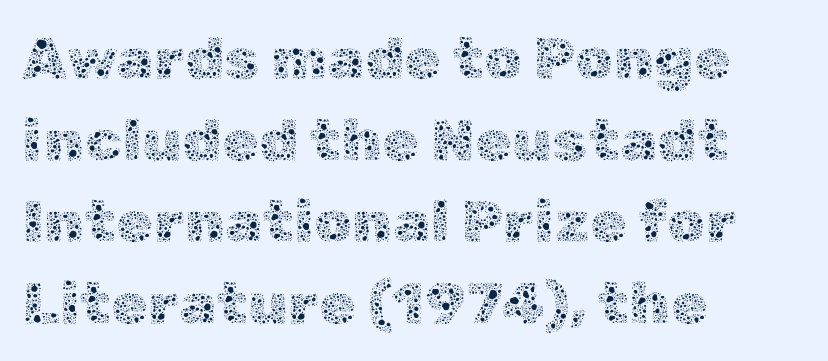
{"italic": "no", "bold": "no", "weight": "thin", "width": "normal", "x_height": "medium", "monospaced": "no", "underline": "no", "align": "left", "line_spacing": "normal", "line_spacing_ratio": 1.36, "letter_spacing": "normal", "letter_spacing_em": 0.0, "glyph_px": 60}
